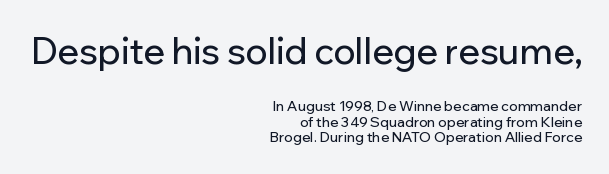
The image shows 36 px sans-serif type, upright; set right-aligned, tight line spacing (1.12x), normal letter spacing, not underlined; the first (top) block is 2.57x larger; low stroke contrast and a medium x-height.
